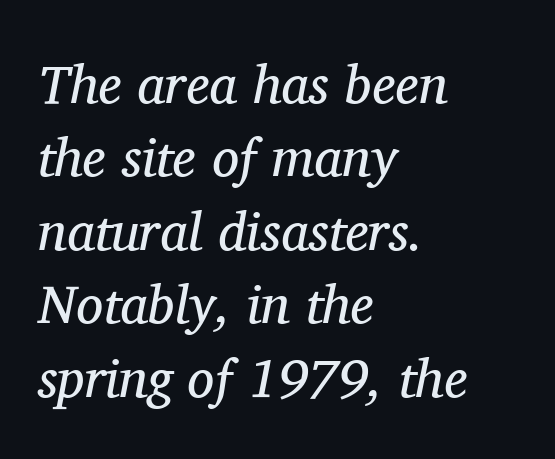
What kind of face is this? One with serifs. These lines are rendered in a variable-pitch font. Reading down the block, your eye returns to a fixed left position each line. These lines keep a tight, regular rhythm from letter to letter.
